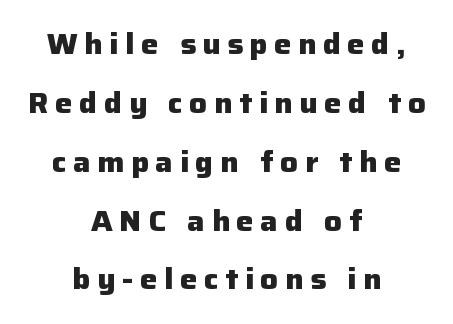
Q: Is the text bold? A: Yes.
Q: Is the text italic (slanted)? A: No, it is upright.
Q: Is the typeface a serif or a sans-serif typeface? A: Sans-serif.
Q: Is the text underlined? A: No.
Q: How is the paragraph aligned? A: Centered.
Q: Is the spacing between letters normal or unusually wide? A: Unusually wide.
Q: Is the spacing between lines tight, normal or loose? A: Loose.
Q: Width (condensed, normal, or wide)? A: Normal.
Q: Stroke contrast? A: Low.
Q: x-height? A: Medium.
Q: Monospaced? A: No.
